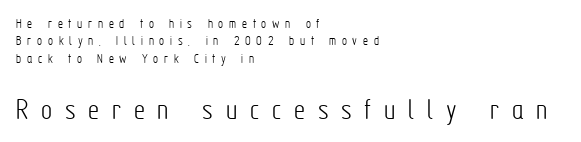
Lines of text with bare space underneath. Caption: face not bold, strokes unweighted. The emphasis by scale lands on block number two, below. Compared with a centered layout, this one pins lines to the left instead. Display-style spreading of the glyphs; the letterfit is very open. The face used here is a sans, in the tradition of grotesques and geometrics.
